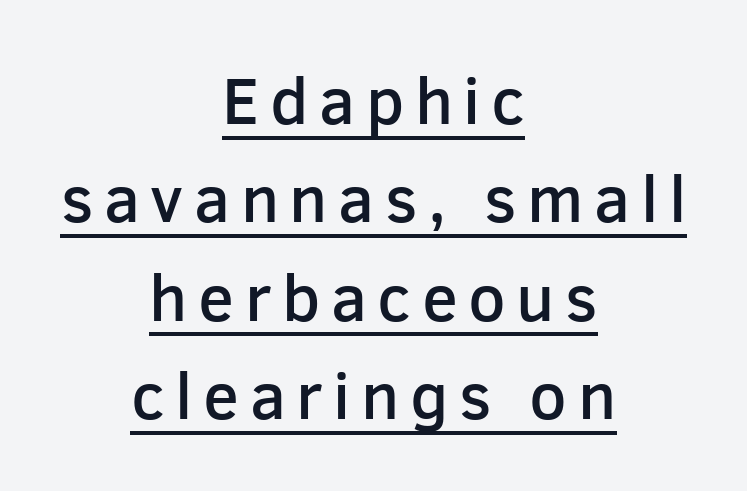
The image shows 66 px semibold sans-serif type, upright; set centered, normal line spacing (1.49x), underlined; low stroke contrast and a medium x-height.
